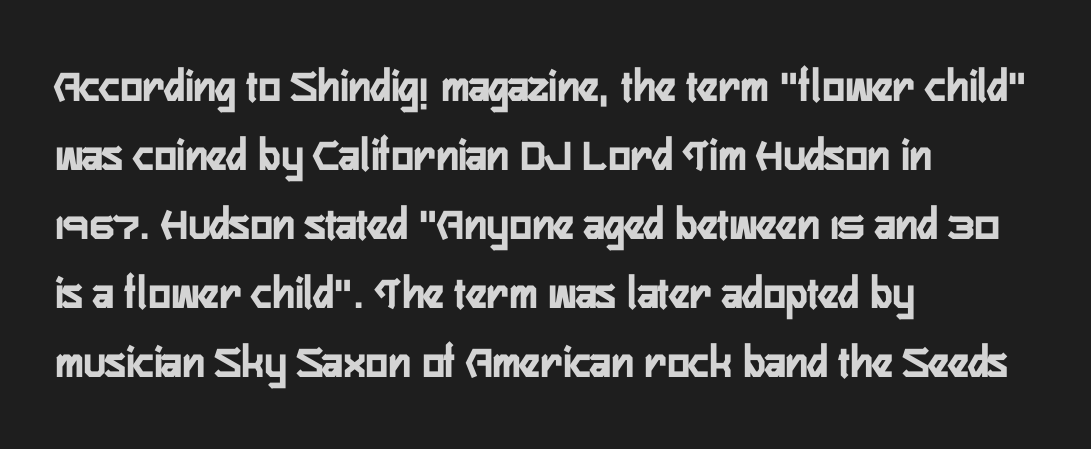
The image shows 47 px condensed sans-serif type, upright; set left-aligned, normal line spacing (1.47x), normal letter spacing, not underlined; low stroke contrast and a medium x-height.
